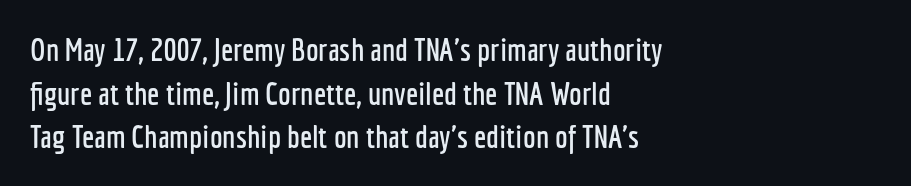
{"serif": "no", "italic": "no", "width": "condensed", "stroke_contrast": "low", "x_height": "medium", "monospaced": "no", "underline": "no", "align": "left", "line_spacing": "normal", "line_spacing_ratio": 1.36, "letter_spacing": "normal", "letter_spacing_em": 0.0, "glyph_px": 32}
